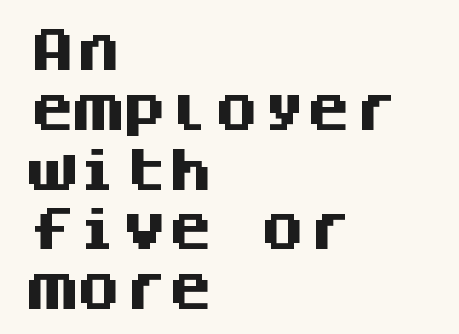
Students, this is bold: see how much ink each stroke carries. These lines keep a tight, regular rhythm from letter to letter. Honestly, there is no underline to notice here at all. Regular leading.
